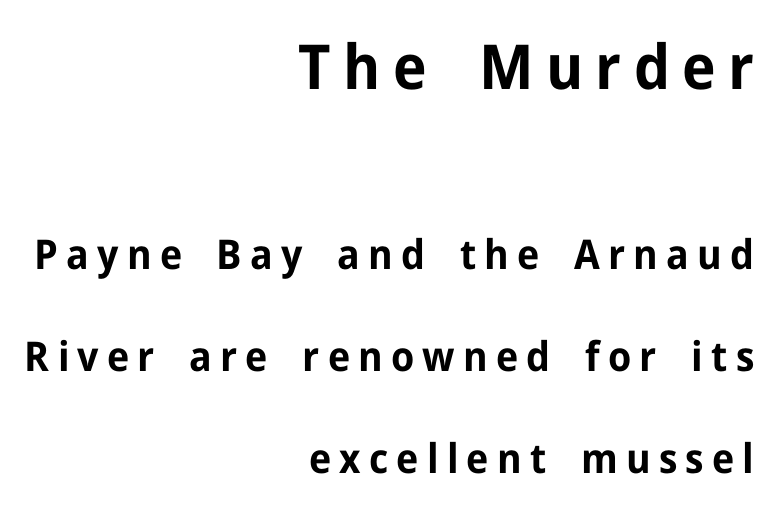
The image shows 62 px bold sans-serif type, upright; set right-aligned, loose line spacing (2.48x), unusually wide letter spacing (+0.2 em), not underlined; the first (top) block is 1.51x larger; low stroke contrast and a medium x-height.
